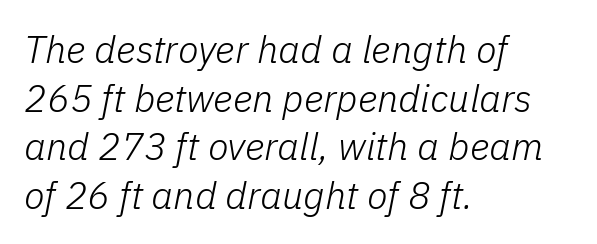
{"italic": "yes", "lean": "right", "slant_degrees": 11, "bold": "no", "weight": "light", "width": "normal", "stroke_contrast": "low", "x_height": "medium", "monospaced": "no", "underline": "no", "align": "left", "line_spacing": "normal", "line_spacing_ratio": 1.28, "letter_spacing": "normal", "letter_spacing_em": 0.0, "glyph_px": 38}
